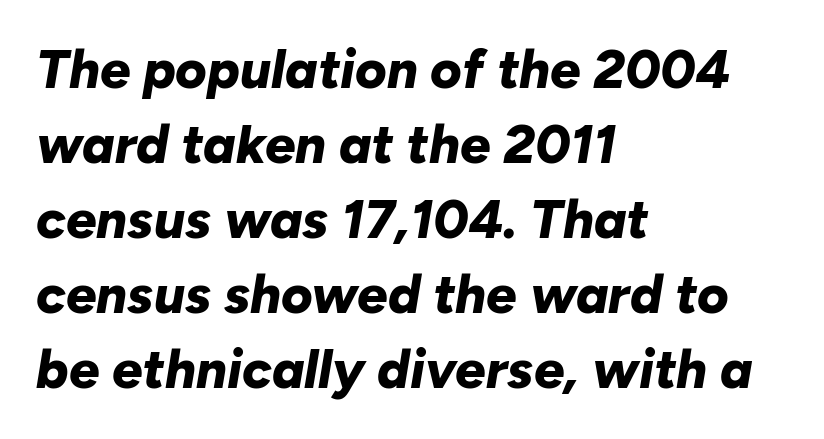
{"italic": "yes", "lean": "right", "slant_degrees": 10, "bold": "yes", "weight": "bold", "width": "normal", "stroke_contrast": "low", "x_height": "medium", "monospaced": "no", "underline": "no", "align": "left", "line_spacing": "normal", "line_spacing_ratio": 1.39, "letter_spacing": "normal", "letter_spacing_em": 0.0, "glyph_px": 54}
